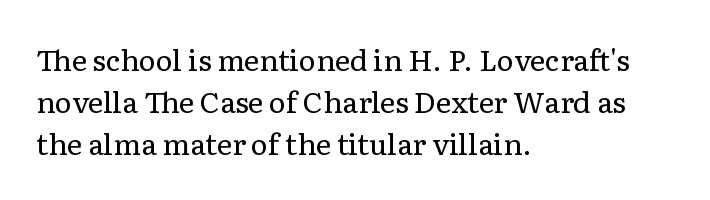
{"serif": "yes", "italic": "no", "bold": "no", "weight": "regular", "width": "normal", "stroke_contrast": "low", "x_height": "medium", "monospaced": "no", "underline": "no", "align": "left", "line_spacing": "normal", "line_spacing_ratio": 1.44, "letter_spacing": "normal", "letter_spacing_em": 0.0, "glyph_px": 29}
